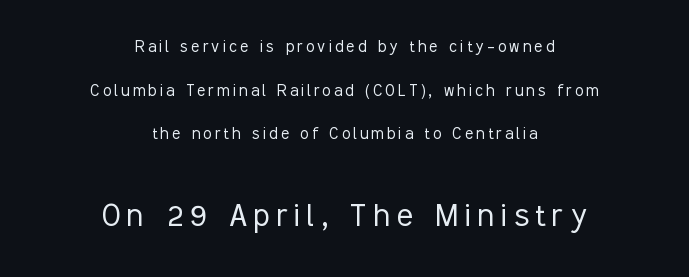
Q: Is the text bold? A: No.
Q: Is the text italic (slanted)? A: No, it is upright.
Q: Is the typeface a serif or a sans-serif typeface? A: Sans-serif.
Q: Is the text underlined? A: No.
Q: How is the paragraph aligned? A: Centered.
Q: Is the spacing between lines tight, normal or loose? A: Loose.
Q: Which block of text is set in a larger size, the first (top) or the second (bottom)? A: The second (bottom) one.
Q: Width (condensed, normal, or wide)? A: Condensed.
Q: Stroke contrast? A: Low.
Q: x-height? A: Medium.
Q: Monospaced? A: No.
